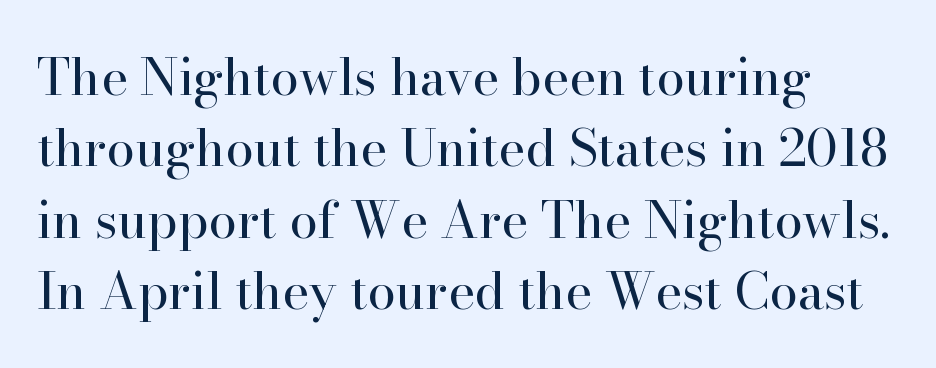
Q: Is the text bold? A: No.
Q: Is the text italic (slanted)? A: No, it is upright.
Q: Is the typeface a serif or a sans-serif typeface? A: Serif.
Q: Is the text underlined? A: No.
Q: How is the paragraph aligned? A: Left-aligned.
Q: Is the spacing between letters normal or unusually wide? A: Normal.
Q: Is the spacing between lines tight, normal or loose? A: Normal.
Q: Width (condensed, normal, or wide)? A: Normal.
Q: Stroke contrast? A: High.
Q: x-height? A: Small.
Q: Monospaced? A: No.
